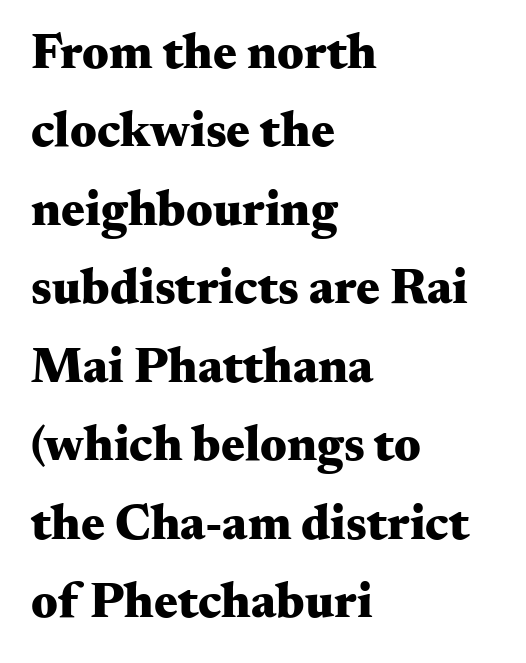
Q: Is the text bold? A: Yes.
Q: Is the text italic (slanted)? A: No, it is upright.
Q: Is the typeface a serif or a sans-serif typeface? A: Serif.
Q: Is the text underlined? A: No.
Q: How is the paragraph aligned? A: Left-aligned.
Q: Is the spacing between letters normal or unusually wide? A: Normal.
Q: Is the spacing between lines tight, normal or loose? A: Normal.
Q: Width (condensed, normal, or wide)? A: Wide.
Q: Stroke contrast? A: Medium.
Q: x-height? A: Small.
Q: Monospaced? A: No.
